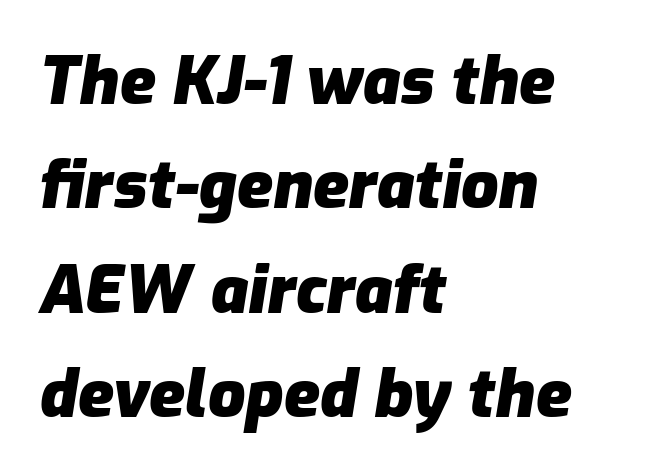
The image shows 66 px heavy type, italic (leaning right); set left-aligned, normal line spacing (1.58x), normal letter spacing, not underlined; low stroke contrast and a medium x-height.
